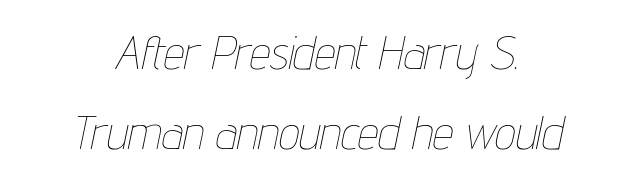
Q: Is the text bold? A: No.
Q: Is the text italic (slanted)? A: Yes, it leans right by about 12 degrees.
Q: Is the text underlined? A: No.
Q: How is the paragraph aligned? A: Centered.
Q: Is the spacing between letters normal or unusually wide? A: Normal.
Q: Width (condensed, normal, or wide)? A: Condensed.
Q: Stroke contrast? A: Low.
Q: x-height? A: Medium.
Q: Monospaced? A: No.
